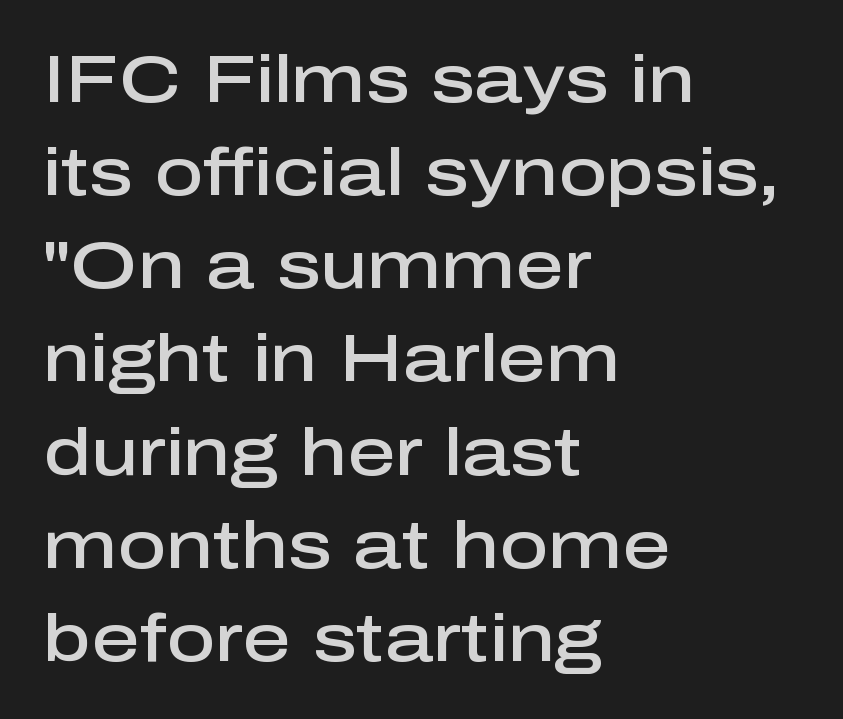
The image shows 67 px semibold sans-serif type, upright; set left-aligned, normal line spacing (1.39x), normal letter spacing, not underlined; low stroke contrast and a medium x-height.
